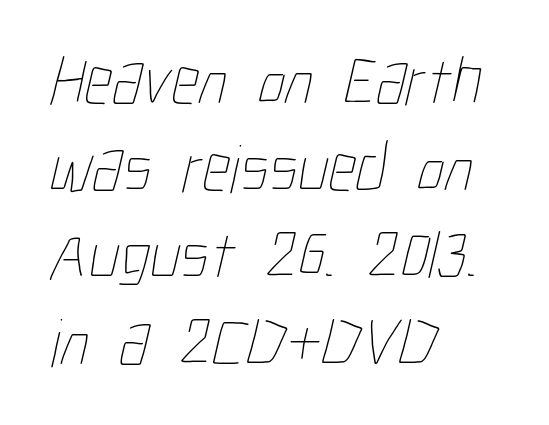
The image shows 69 px thin, condensed type; set left-aligned, normal line spacing (1.26x), normal letter spacing, not underlined; low stroke contrast and a medium x-height.
